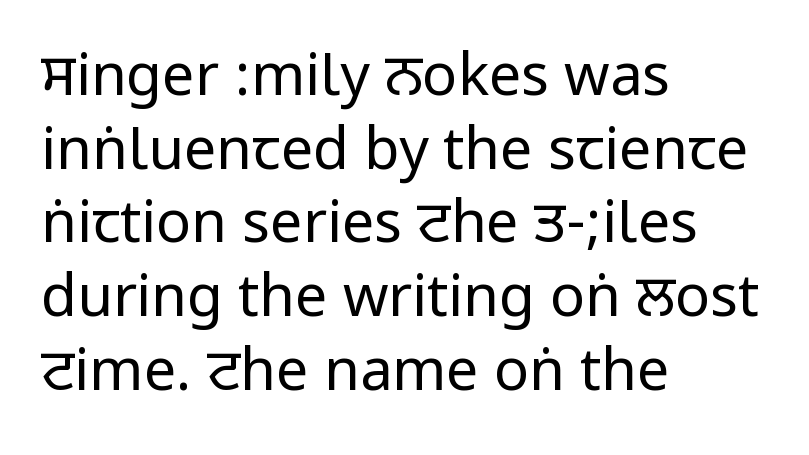
The font family rendered here belongs to the sans-serif group. These lines are set flush left with a ragged right edge. The leading is moderate, giving the passage an even texture. No word sits above an underline. The letters stand straight up with perfectly vertical stems. The face used here is rendered with its standard letterfit.
